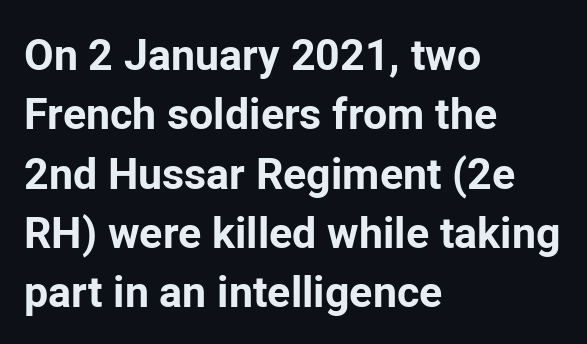
The image shows 43 px bold sans-serif type, upright; set left-aligned, normal line spacing (1.38x), normal letter spacing, not underlined; low stroke contrast and a medium x-height.
